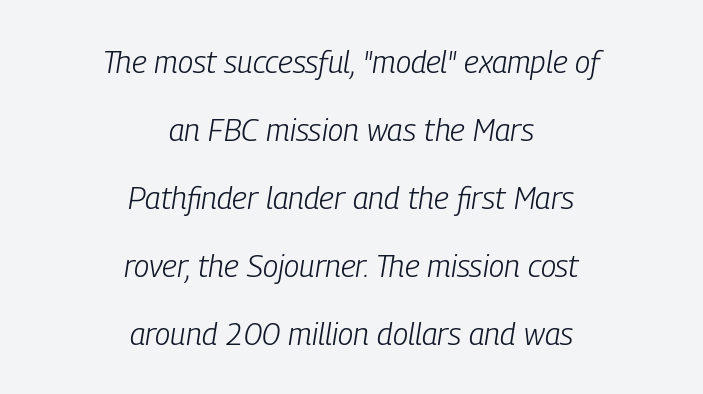
The image shows 31 px light, condensed type, italic (leaning right); set centered, loose line spacing (2.19x), normal letter spacing, not underlined; low stroke contrast and a medium x-height.
